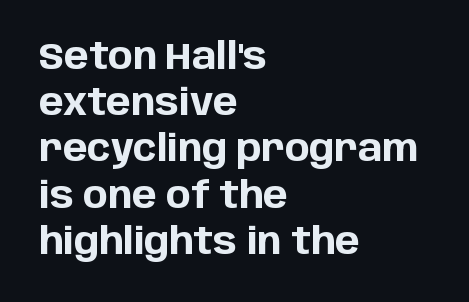
The image shows 37 px bold sans-serif type, upright; set left-aligned, normal line spacing (1.25x), normal letter spacing, not underlined; low stroke contrast and a large x-height.
